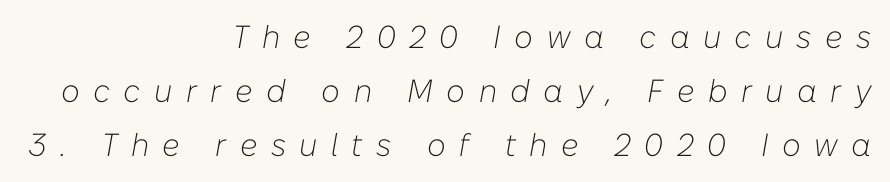
Character widths vary here, with narrow letters taking less room than wide ones. The lines are quadded right. Clear beneath every line of the passage. Regarding leading, the lines here are spaced in the standard way. Stems here are at most as thick as an everyday book face.
